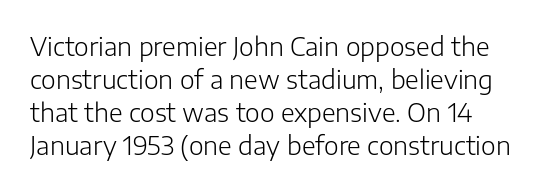
The image shows 25 px text type, upright; set left-aligned, normal line spacing (1.32x), normal letter spacing, not underlined.
